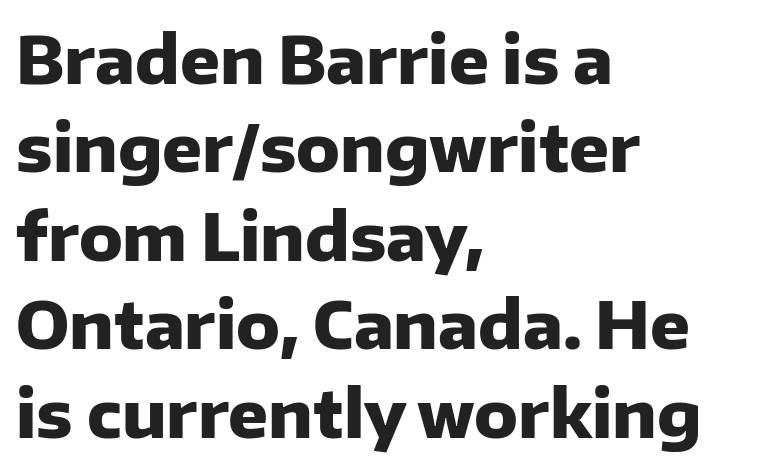
No feet cap the strokes, marking this as sans-serif type. The lettering holds an erect, upright posture throughout. Vertical spacing — default. The glyphs have the mass of a bold cut. Underlining? Definitely not there.
